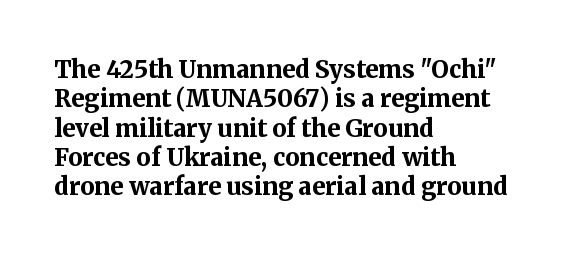
Check the space under the baseline: it is left empty. Words appear dense and cohesive because spacing is normal. Summary of weight: heavy, a full bold. Caption: multi-line text, flush left, ragged right.
